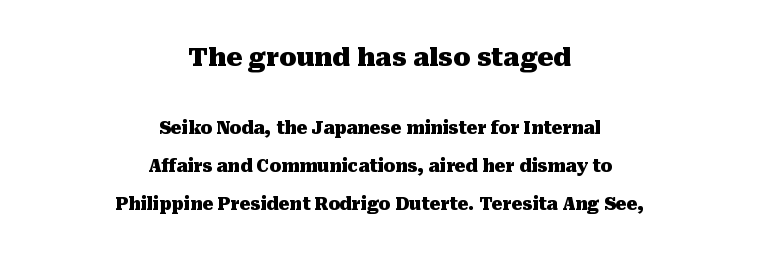
The image shows 25 px bold type, upright; set centered, loose line spacing (2.23x), normal letter spacing, not underlined; the first (top) block is 1.47x larger.
